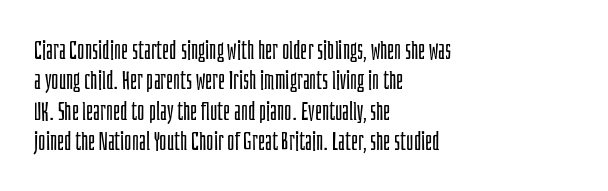
Q: Is the text bold? A: No.
Q: Is the text italic (slanted)? A: No, it is upright.
Q: Is the text underlined? A: No.
Q: How is the paragraph aligned? A: Left-aligned.
Q: Is the spacing between letters normal or unusually wide? A: Normal.
